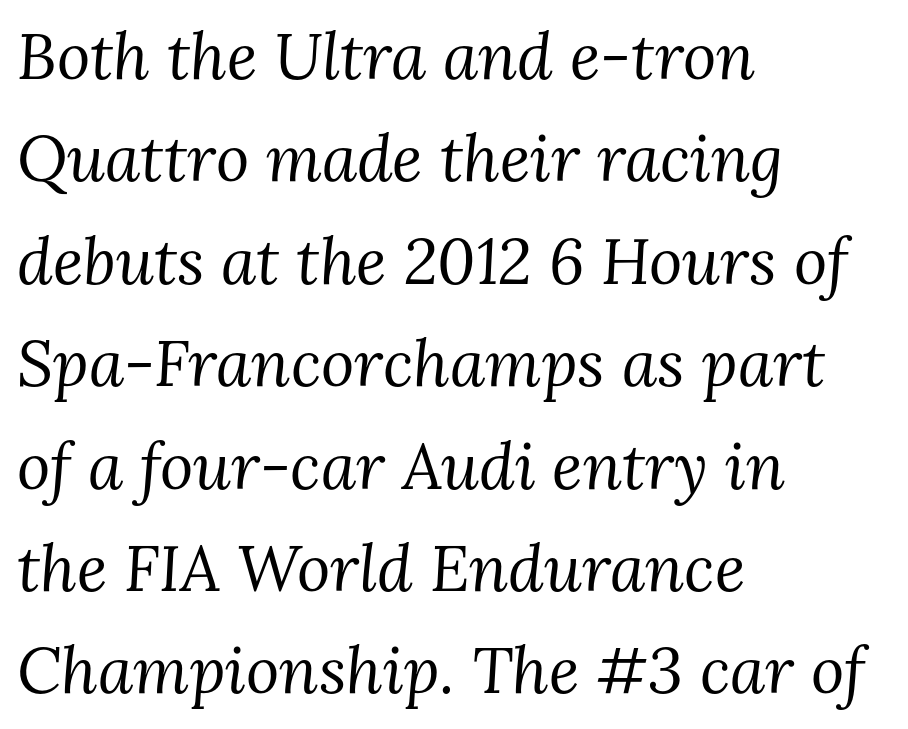
The image shows 64 px regular-weight serif type, italic (leaning right); set left-aligned, normal line spacing (1.6x), normal letter spacing, not underlined; medium stroke contrast and a medium x-height.
